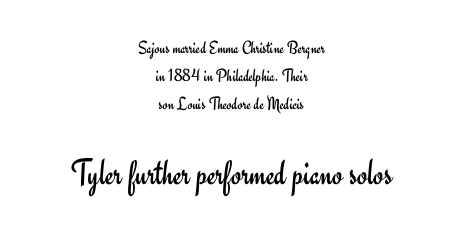
The image shows 37 px regular-weight sans-serif type; set centered, normal line spacing (1.56x), normal letter spacing, not underlined; the second (bottom) block is 2.06x larger; low stroke contrast and a small x-height.
